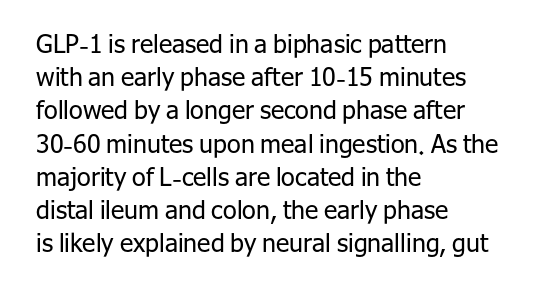
Q: Is the text bold? A: No.
Q: Is the text italic (slanted)? A: No, it is upright.
Q: Is the text underlined? A: No.
Q: How is the paragraph aligned? A: Left-aligned.
Q: Is the spacing between letters normal or unusually wide? A: Normal.
Q: Is the spacing between lines tight, normal or loose? A: Normal.
